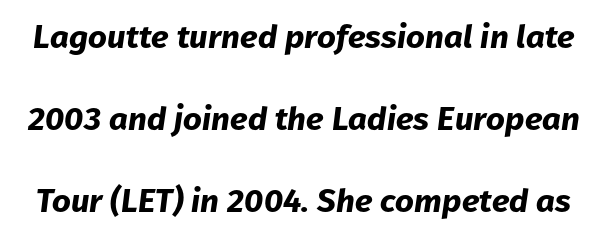
The text carries the slant typical of an italic or oblique font. No extra tracking has been applied to these lines. A typesetter would call this leading open, well beyond the default. Check under the words: just untouched page.
